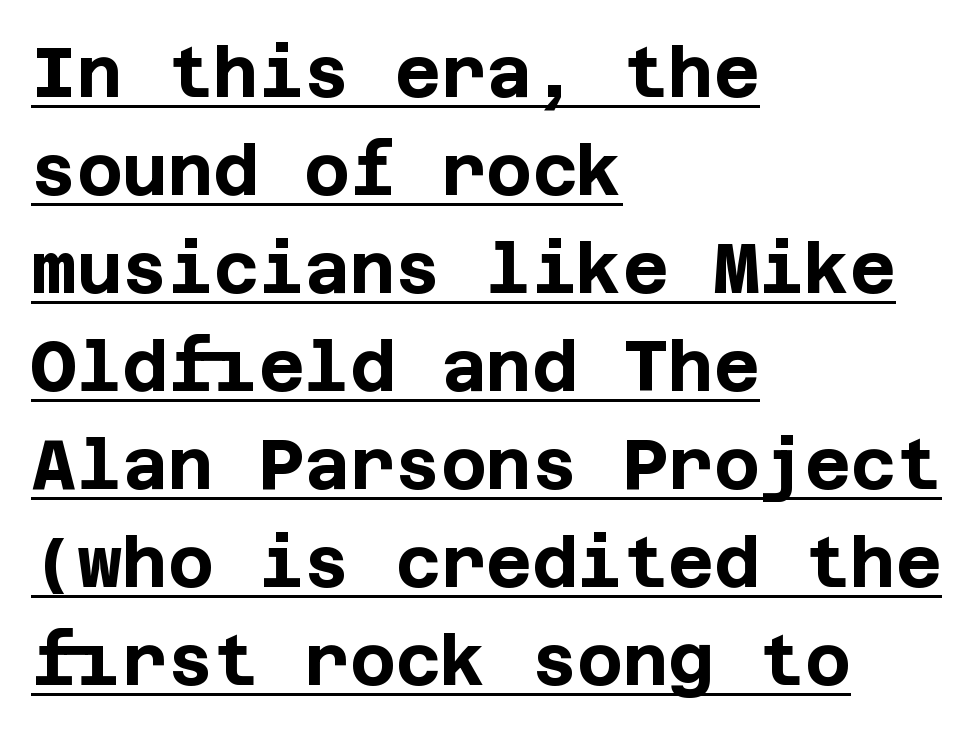
The image shows 70 px bold sans-serif type, upright; set left-aligned, normal line spacing (1.4x), normal letter spacing, underlined; low stroke contrast and a large x-height.
